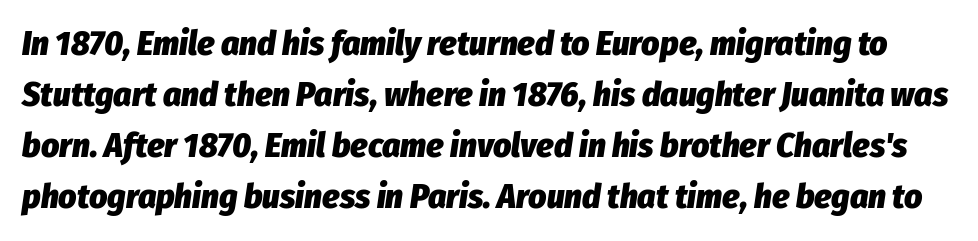
{"italic": "yes", "lean": "right", "slant_degrees": 8, "bold": "yes", "weight": "heavy", "width": "condensed", "stroke_contrast": "low", "x_height": "medium", "monospaced": "no", "underline": "no", "line_spacing": "normal", "line_spacing_ratio": 1.46, "letter_spacing": "normal", "letter_spacing_em": 0.0, "glyph_px": 35}
